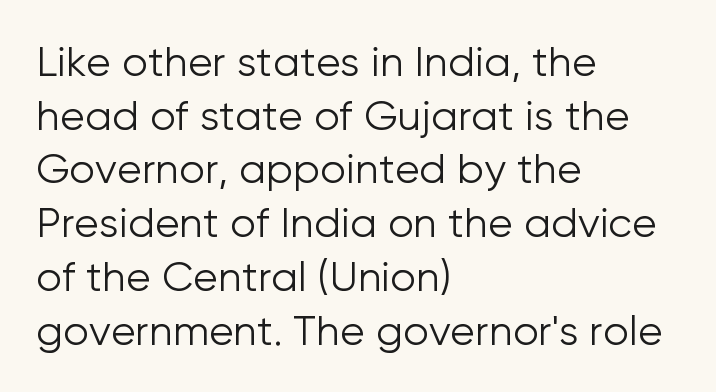
The type sits square on the baseline with zero lean. The face looks like a standard text weight, possibly lighter. Nothing sits at the stroke ends, so this counts as sans-serif. What stands out about the letter spacing? Nothing — it is the standard amount.
